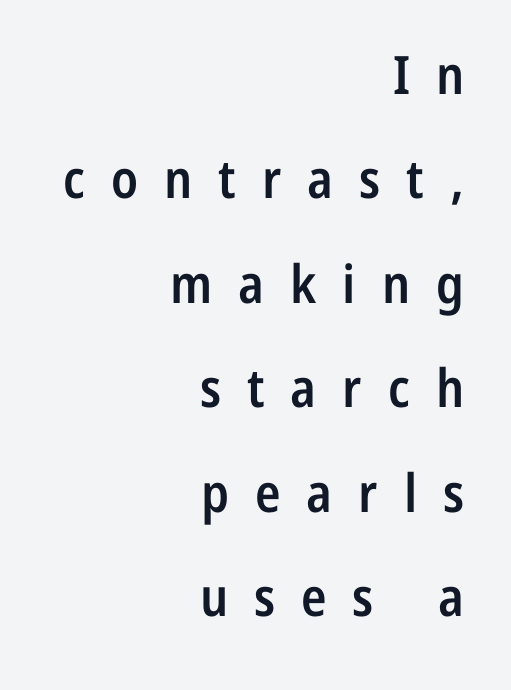
Ascenders rise straight up at ninety degrees. Reading down the block, your eye finds every line finishing at a fixed right position. Is the letter spacing exaggerated? Yes — the characters are pushed far apart. Moderately thickened strokes mark this as semibold type.
